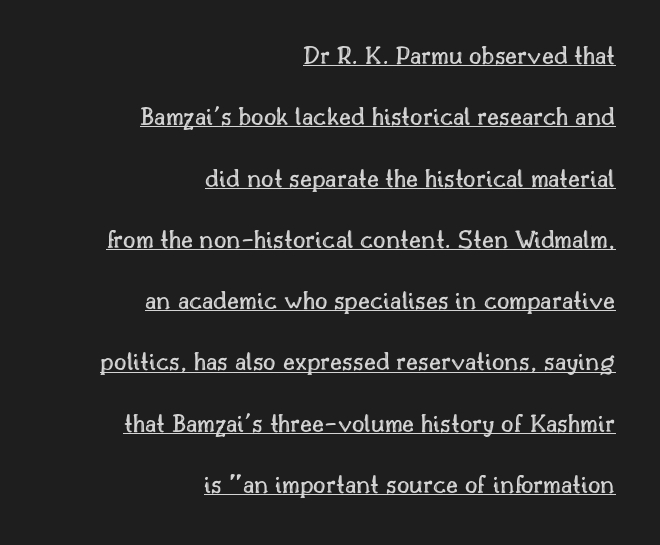
{"italic": "no", "underline": "yes", "align": "right", "line_spacing": "loose", "line_spacing_ratio": 2.27, "letter_spacing": "normal", "letter_spacing_em": 0.0, "glyph_px": 27}
